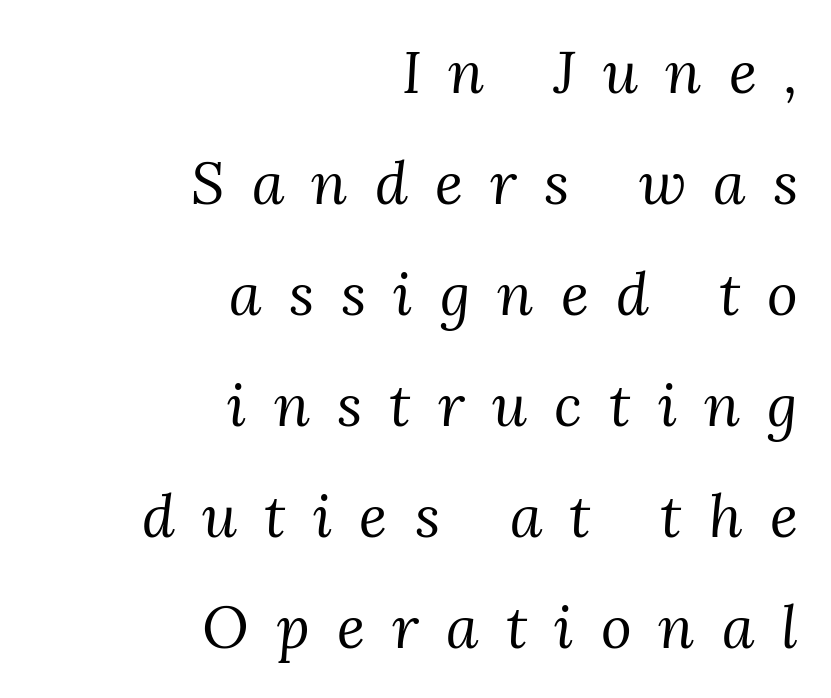
The image shows 59 px regular-weight serif type, italic (leaning right); set right-aligned, line spacing 1.88x, unusually wide letter spacing (+0.46 em), not underlined; medium stroke contrast and a medium x-height.
